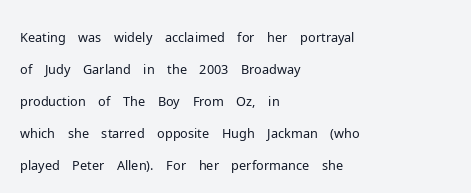
{"italic": "no", "bold": "no", "underline": "no", "align": "left", "line_spacing_ratio": 1.23, "letter_spacing": "normal", "letter_spacing_em": 0.0, "glyph_px": 26}
